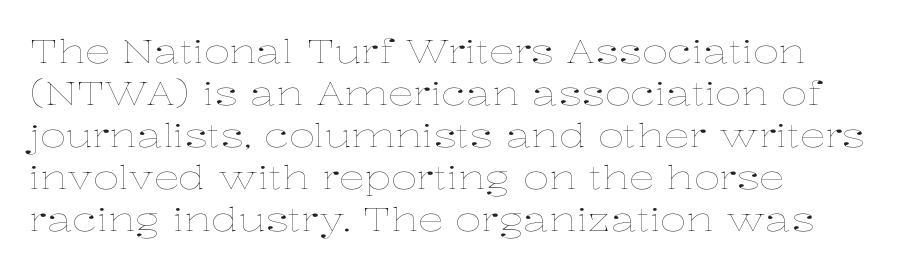
The image shows 32 px thin, wide type, upright; set left-aligned, normal line spacing (1.31x), normal letter spacing, not underlined; low stroke contrast and a medium x-height.
